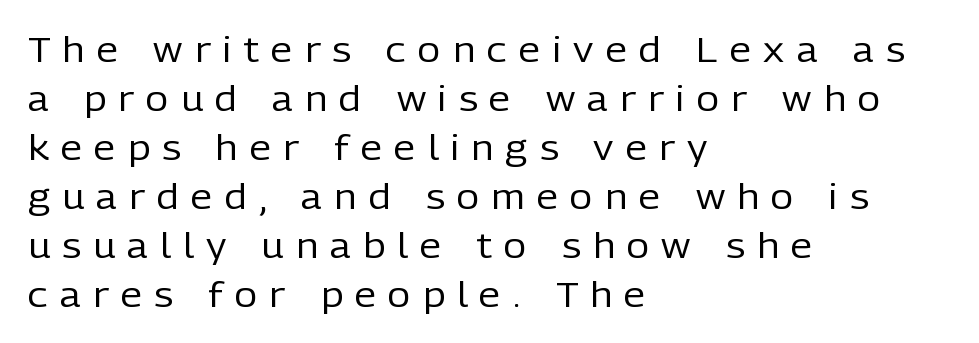
A sans-serif font was chosen for this passage. Is the stroke heavy? The answer is a plain regular-or-lighter. The rendering uses natural spacing where letterforms have individual widths. Clear beneath every line of the passage.
